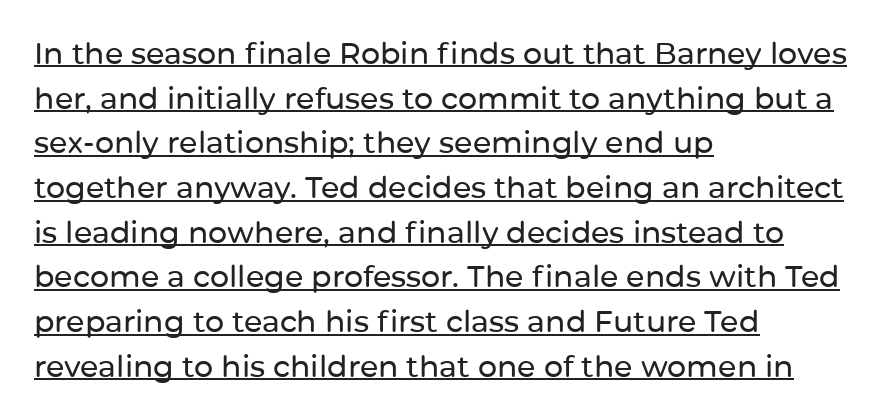
Q: Is the text italic (slanted)? A: No, it is upright.
Q: Is the typeface a serif or a sans-serif typeface? A: Sans-serif.
Q: Is the text underlined? A: Yes.
Q: How is the paragraph aligned? A: Left-aligned.
Q: Is the spacing between letters normal or unusually wide? A: Normal.
Q: Is the spacing between lines tight, normal or loose? A: Normal.
Q: Width (condensed, normal, or wide)? A: Normal.
Q: Stroke contrast? A: Low.
Q: x-height? A: Medium.
Q: Monospaced? A: No.
